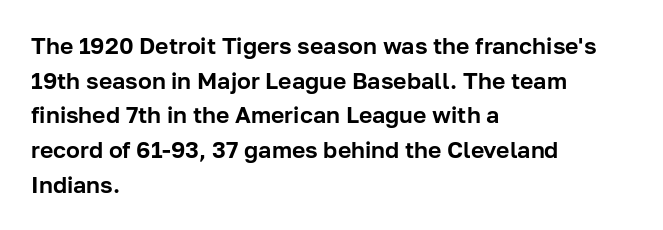
The image shows 23 px text type, upright; set left-aligned, normal line spacing (1.51x), normal letter spacing, not underlined.
